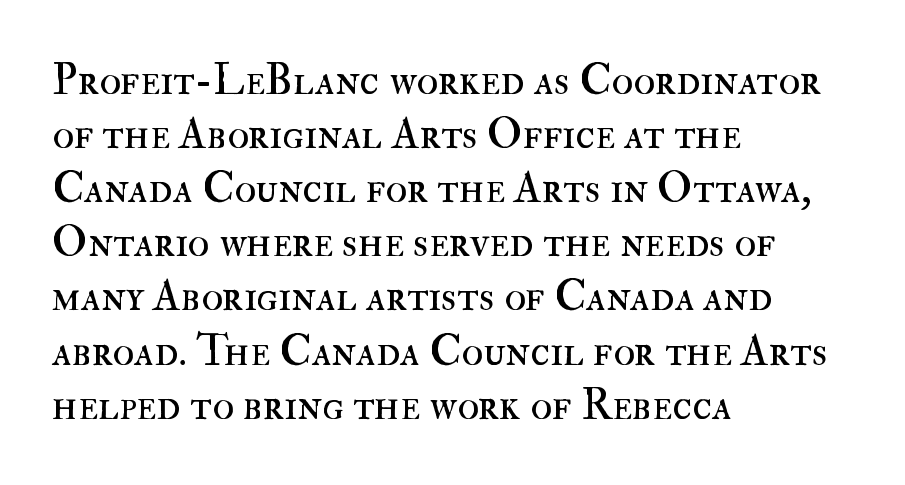
Underline: absent. The lettering stays uniformly vertical, giving the passage a roman look. Each stroke keeps to a modest, everyday thickness or less. Each word holds together tightly as a unit, with standard inter-letter gaps. Here the designer chose a conventional face with non-uniform glyph widths. This rendering uses left alignment, leaving the right contour irregular.
